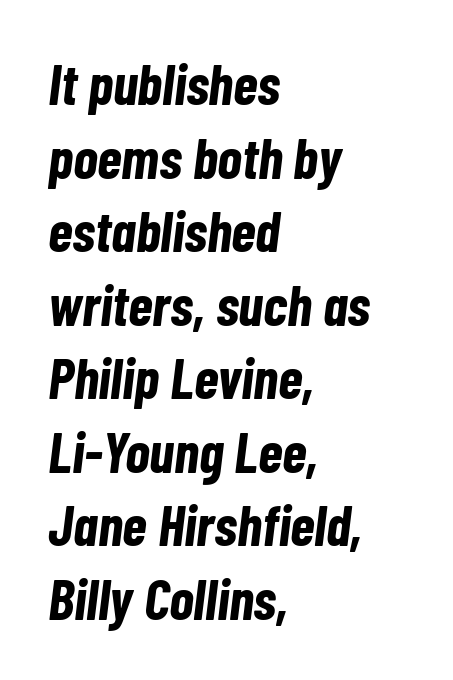
{"italic": "yes", "lean": "right", "slant_degrees": 7, "bold": "yes", "weight": "bold", "width": "condensed", "stroke_contrast": "low", "x_height": "medium", "monospaced": "no", "underline": "no", "align": "left", "line_spacing": "normal", "line_spacing_ratio": 1.29, "letter_spacing": "normal", "letter_spacing_em": 0.0, "glyph_px": 57}
